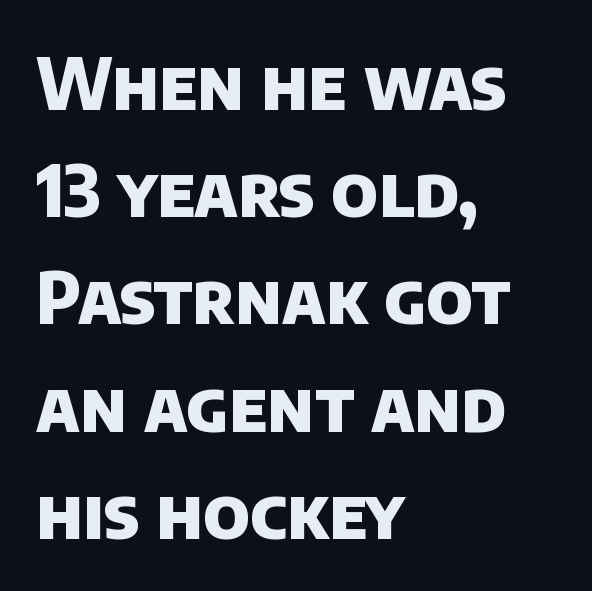
Looks like regular typesetting: each glyph gets only the width it needs. The letters sit at their default tracking, neither squeezed nor spread. Only glyphs here, with clear space below each row. The sample has been set heavy, in full bold.
